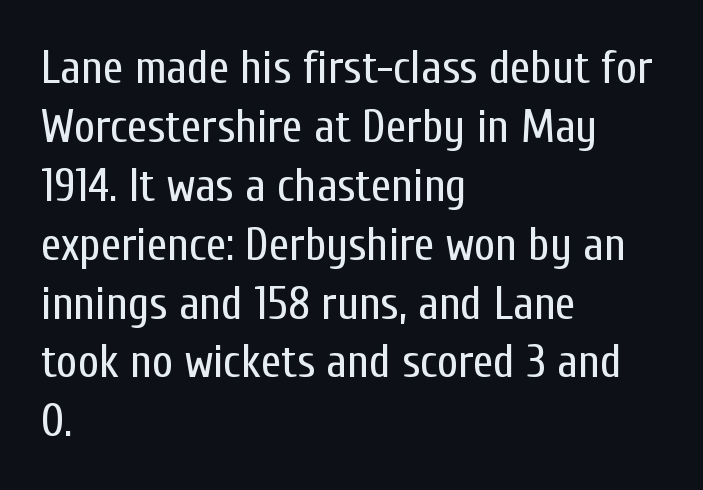
Q: Is the text bold? A: No.
Q: Is the text italic (slanted)? A: No, it is upright.
Q: Is the typeface a serif or a sans-serif typeface? A: Sans-serif.
Q: Is the text underlined? A: No.
Q: How is the paragraph aligned? A: Left-aligned.
Q: Is the spacing between letters normal or unusually wide? A: Normal.
Q: Is the spacing between lines tight, normal or loose? A: Normal.
Q: Width (condensed, normal, or wide)? A: Condensed.
Q: Stroke contrast? A: Low.
Q: x-height? A: Medium.
Q: Monospaced? A: No.
